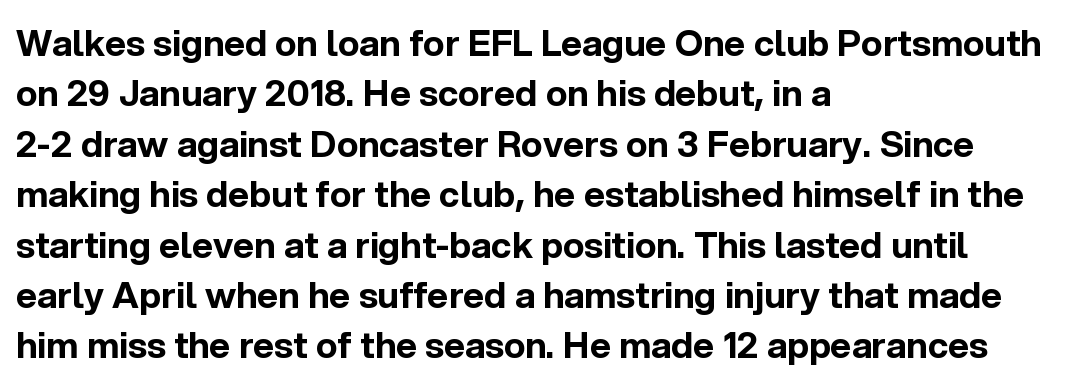
In terms of letterform style, serifs are entirely absent. The letters stand straight up with perfectly vertical stems. The text block is weighted toward the left margin, trailing off unevenly rightward. The passage shown is typed in a proportional face where columns would drift. Compared with typical paragraphs, the rows here are spaced about the same. Decoration check: the copy has no underline.
